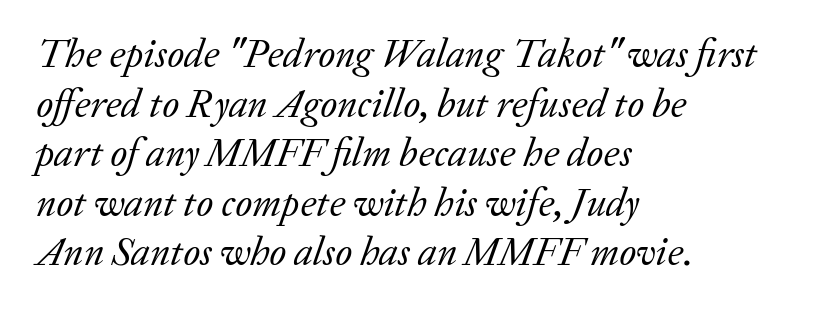
Spacing verdict: proportional, widths tailored to each character. Where is the straight margin? On the left. Examine the stroke ends and you'll spot serifs. The passage shown has conventional tracking throughout. The strip under each line holds only bare page. Characters are canted at an angle relative to the baseline's perpendicular.
